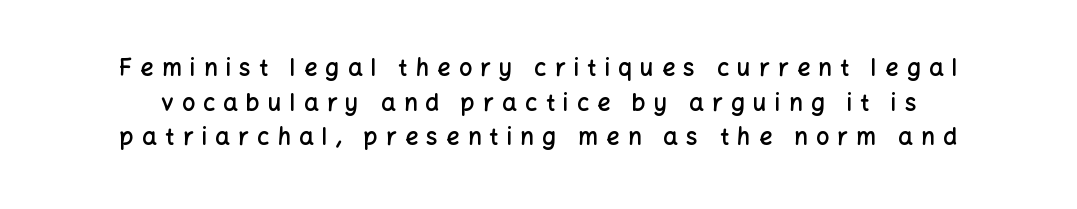
The letters are semibold — heavier than regular but short of a full bold. Ascenders rise straight up at ninety degrees. The space beneath each line is pristine and unruled. Compared with typical body copy, the letter spacing here is much looser. The block of text has a typical density, with ordinary space between rows.
